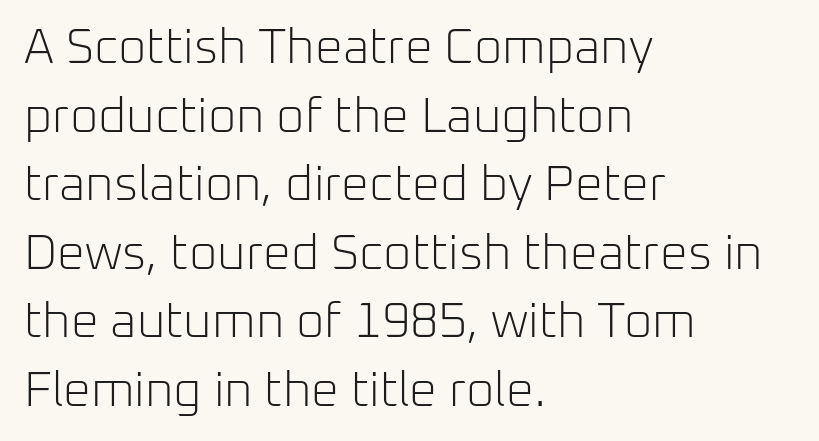
Q: Is the text bold? A: No.
Q: Is the text italic (slanted)? A: No, it is upright.
Q: Is the typeface a serif or a sans-serif typeface? A: Sans-serif.
Q: Is the text underlined? A: No.
Q: How is the paragraph aligned? A: Left-aligned.
Q: Is the spacing between letters normal or unusually wide? A: Normal.
Q: Is the spacing between lines tight, normal or loose? A: Normal.
Q: Width (condensed, normal, or wide)? A: Normal.
Q: Stroke contrast? A: Low.
Q: x-height? A: Medium.
Q: Monospaced? A: No.
